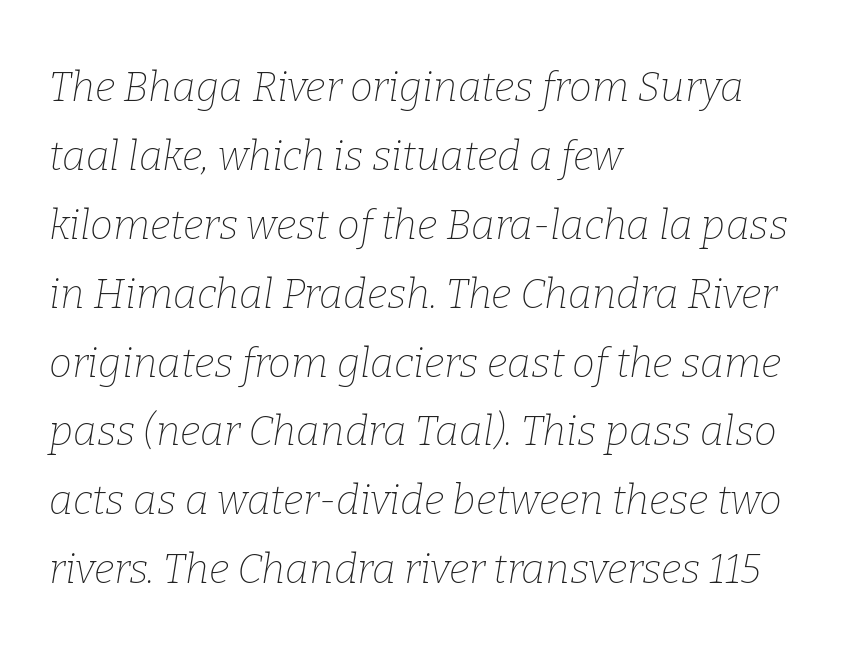
Q: Is the text bold? A: No.
Q: Is the text italic (slanted)? A: Yes, it leans right by about 9 degrees.
Q: Is the typeface a serif or a sans-serif typeface? A: Serif.
Q: Is the text underlined? A: No.
Q: How is the paragraph aligned? A: Left-aligned.
Q: Is the spacing between letters normal or unusually wide? A: Normal.
Q: Is the spacing between lines tight, normal or loose? A: Normal.
Q: Width (condensed, normal, or wide)? A: Normal.
Q: Stroke contrast? A: Low.
Q: x-height? A: Medium.
Q: Monospaced? A: No.
